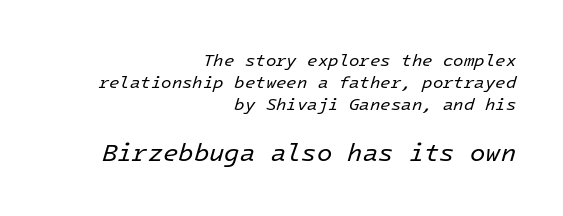
Inter-character spacing is left at the font's built-in metrics. The designer gave the closing block more size than the opening block. The lettering tilts uniformly, giving the passage an italic look. No letter is thick-stroked: the sample isn't bold.
